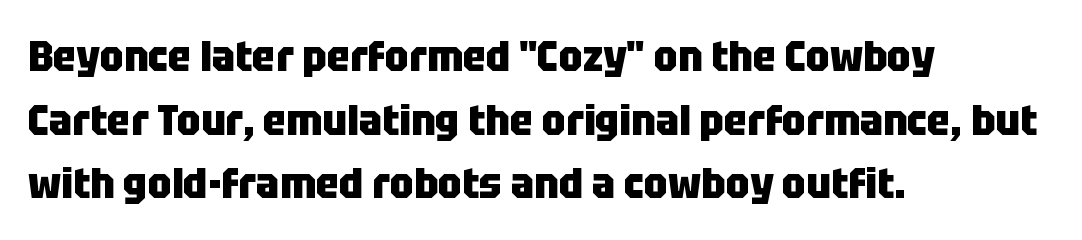
{"serif": "no", "italic": "no", "bold": "yes", "weight": "heavy", "width": "condensed", "stroke_contrast": "low", "x_height": "large", "monospaced": "no", "underline": "no", "align": "left", "line_spacing": "normal", "line_spacing_ratio": 1.48, "letter_spacing": "normal", "letter_spacing_em": 0.0, "glyph_px": 43}
